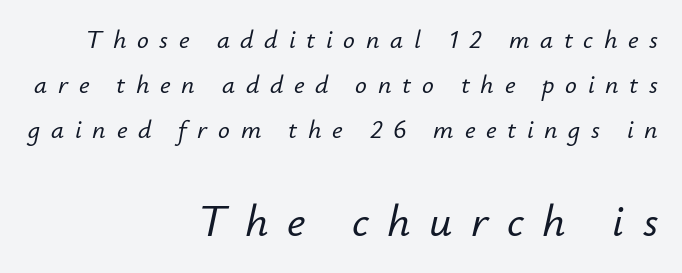
Q: Is the text italic (slanted)? A: Yes, it leans right by about 12 degrees.
Q: Is the text underlined? A: No.
Q: How is the paragraph aligned? A: Right-aligned.
Q: Is the spacing between letters normal or unusually wide? A: Unusually wide.
Q: Which block of text is set in a larger size, the first (top) or the second (bottom)? A: The second (bottom) one.
Q: Width (condensed, normal, or wide)? A: Normal.
Q: Stroke contrast? A: Low.
Q: x-height? A: Small.
Q: Monospaced? A: No.
